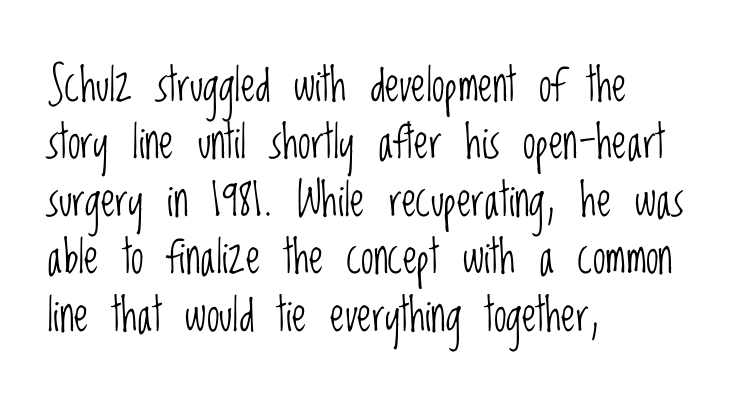
Glyph-to-glyph distance matches everyday printed text. Posture: vertical. Regarding serifs, this sample does without them. Normally led — the rows are evenly, conventionally spaced.
